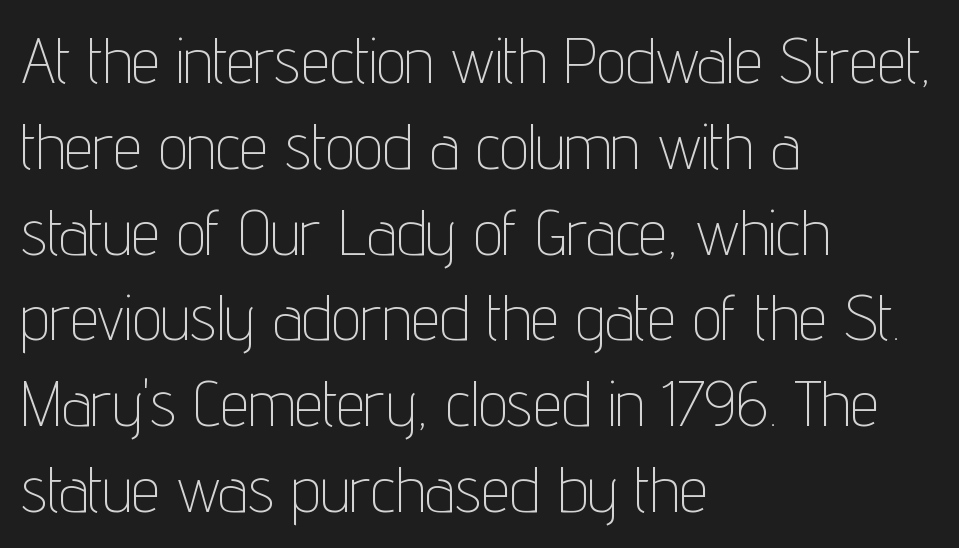
Vertical strokes here are truly vertical. Think standard paragraph weight, or any step lighter than that. Do the characters align in a grid? No, the font is proportional. The passage shown stacks its lines at a standard gap.
